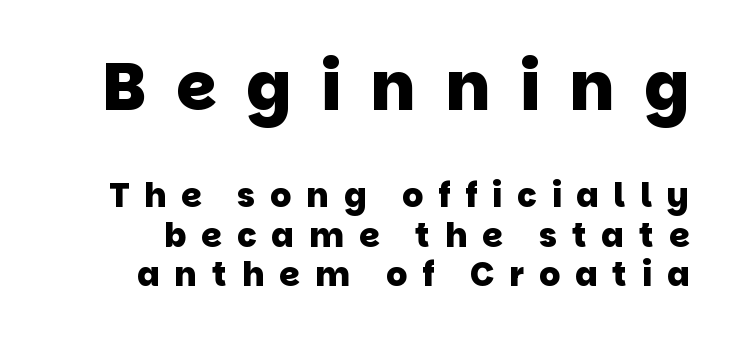
{"serif": "no", "bold": "yes", "weight": "heavy", "width": "normal", "stroke_contrast": "low", "x_height": "large", "monospaced": "no", "underline": "no", "line_spacing_ratio": 1.2, "letter_spacing": "wide", "letter_spacing_em": 0.45, "larger_block": "first", "size_ratio": 2.0, "glyph_px": 66}
